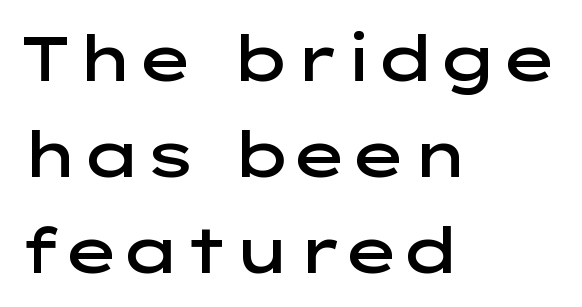
The image shows 63 px semibold, wide sans-serif type, upright; set left-aligned, normal line spacing (1.52x), normal letter spacing, not underlined; low stroke contrast and a medium x-height.
